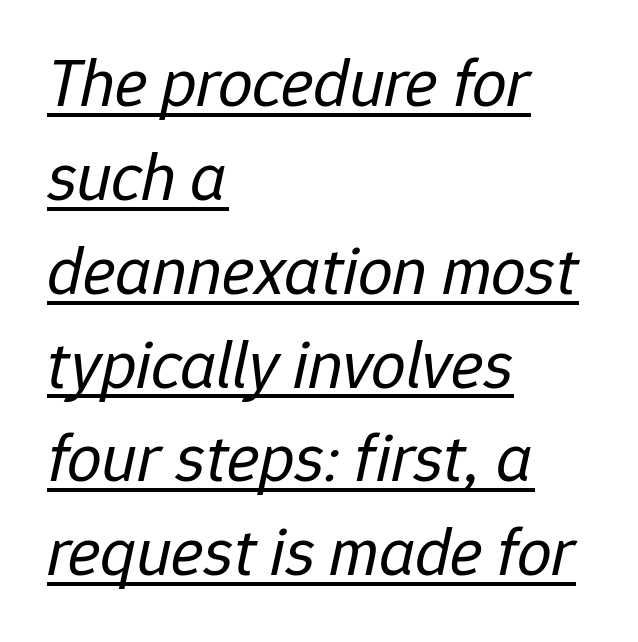
{"italic": "yes", "lean": "right", "slant_degrees": 12, "bold": "no", "weight": "regular", "width": "normal", "stroke_contrast": "low", "x_height": "medium", "monospaced": "no", "underline": "yes", "align": "left", "line_spacing": "normal", "line_spacing_ratio": 1.36, "letter_spacing": "normal", "letter_spacing_em": 0.0, "glyph_px": 69}
